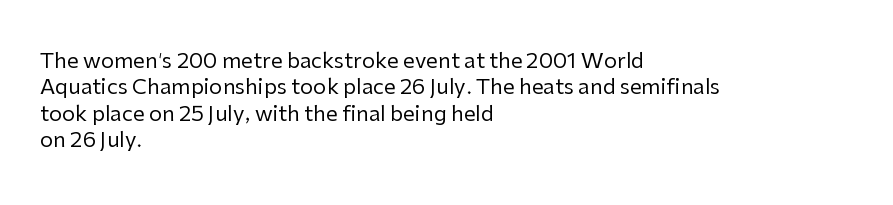
The rendering uses a moderate line-height, typical for paragraphs. Only glyphs here, with clear space below each row. The passage is arranged the way most books set body copy — flush left. Spacing between characters is what you'd get straight out of the box.
